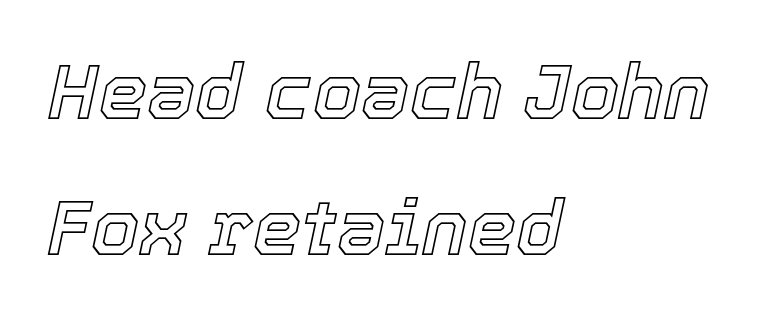
The image shows 77 px text type, italic (leaning right); set left-aligned, line spacing 1.76x, normal letter spacing, not underlined; a medium x-height.
